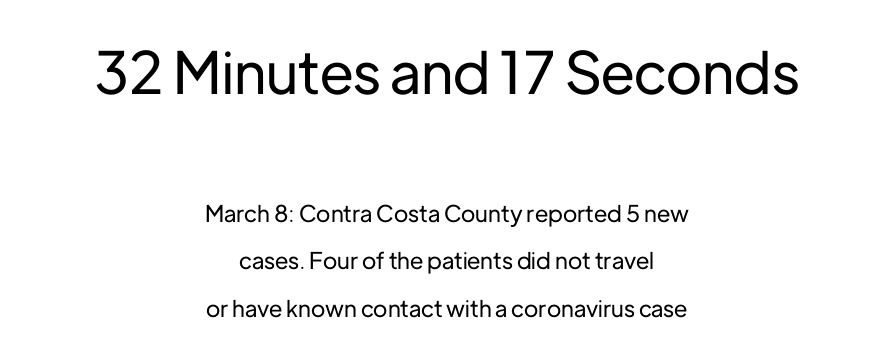
{"serif": "no", "italic": "no", "width": "normal", "stroke_contrast": "low", "x_height": "medium", "monospaced": "no", "underline": "no", "align": "center", "line_spacing": "loose", "line_spacing_ratio": 2.06, "letter_spacing": "normal", "letter_spacing_em": 0.0, "larger_block": "first", "size_ratio": 2.52, "glyph_px": 58}
